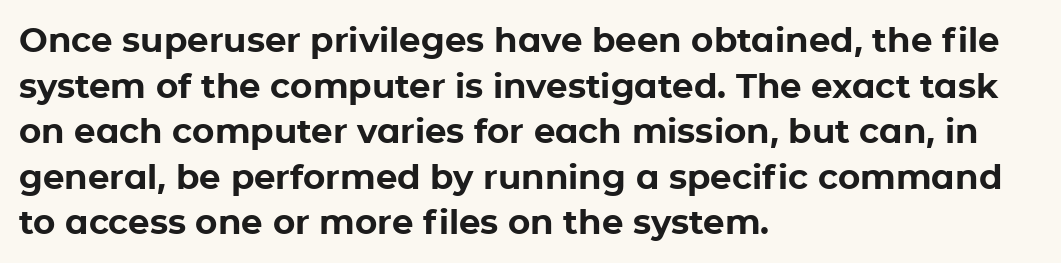
{"serif": "no", "italic": "no", "bold": "yes", "weight": "bold", "width": "normal", "stroke_contrast": "low", "x_height": "medium", "monospaced": "no", "underline": "no", "align": "left", "line_spacing": "normal", "line_spacing_ratio": 1.34, "letter_spacing": "normal", "letter_spacing_em": 0.0, "glyph_px": 34}
